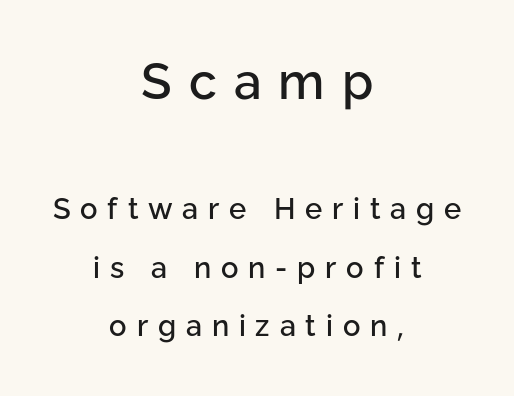
Q: Is the text italic (slanted)? A: No, it is upright.
Q: Is the typeface a serif or a sans-serif typeface? A: Sans-serif.
Q: Is the text underlined? A: No.
Q: How is the paragraph aligned? A: Centered.
Q: Is the spacing between letters normal or unusually wide? A: Unusually wide.
Q: Is the spacing between lines tight, normal or loose? A: Loose.
Q: Which block of text is set in a larger size, the first (top) or the second (bottom)? A: The first (top) one.
Q: Width (condensed, normal, or wide)? A: Normal.
Q: Stroke contrast? A: Low.
Q: x-height? A: Medium.
Q: Monospaced? A: No.
